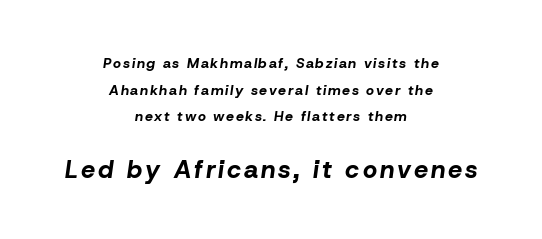
Q: Is the text bold? A: Yes.
Q: Is the text italic (slanted)? A: Yes, it leans right by about 8 degrees.
Q: Is the text underlined? A: No.
Q: How is the paragraph aligned? A: Centered.
Q: Is the spacing between lines tight, normal or loose? A: Loose.
Q: Which block of text is set in a larger size, the first (top) or the second (bottom)? A: The second (bottom) one.
